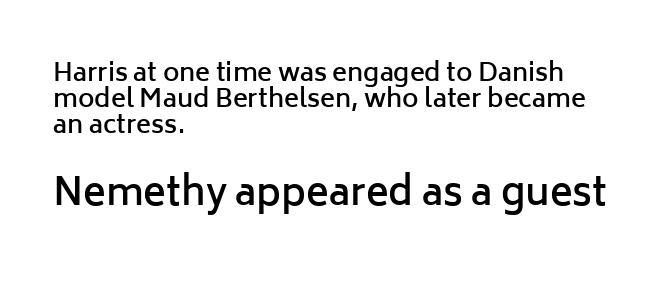
Q: Is the text bold? A: Semi-bold.
Q: Is the text italic (slanted)? A: No, it is upright.
Q: Is the typeface a serif or a sans-serif typeface? A: Sans-serif.
Q: Is the text underlined? A: No.
Q: How is the paragraph aligned? A: Left-aligned.
Q: Is the spacing between letters normal or unusually wide? A: Normal.
Q: Is the spacing between lines tight, normal or loose? A: Tight.
Q: Which block of text is set in a larger size, the first (top) or the second (bottom)? A: The second (bottom) one.
Q: Width (condensed, normal, or wide)? A: Normal.
Q: Stroke contrast? A: Low.
Q: x-height? A: Medium.
Q: Monospaced? A: No.
